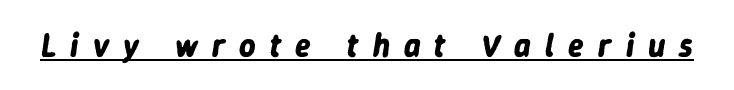
The face used here is proportionally spaced, like ordinary book or web type. Looks like someone drew a line under every word here. Slanted lettering throughout. I'd describe the lettering as bold — thick and assertive.
